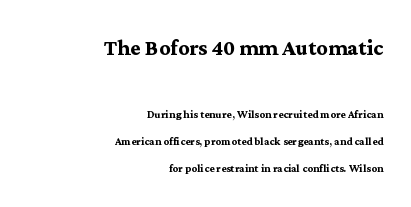
The image shows 28 px semibold serif type, upright; set right-aligned, loose line spacing (1.92x), normal letter spacing, not underlined; the first (top) block is 2.0x larger; medium stroke contrast and a medium x-height.
